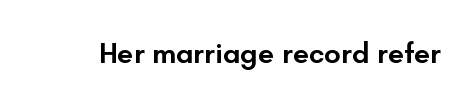
{"serif": "no", "italic": "no", "bold": "semi", "weight": "semibold", "width": "normal", "stroke_contrast": "low", "x_height": "small", "monospaced": "no", "underline": "no", "letter_spacing": "normal", "letter_spacing_em": 0.0, "glyph_px": 29}
